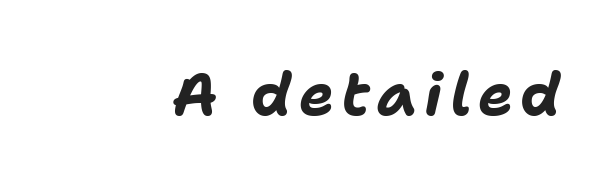
These lines carry a lot of weight — the face is fully bold. A clean baseline with only descenders dipping below it. Do the characters align in a grid? No, the font is proportional. Compared with ordinary roman type, these characters are visibly tilted.
